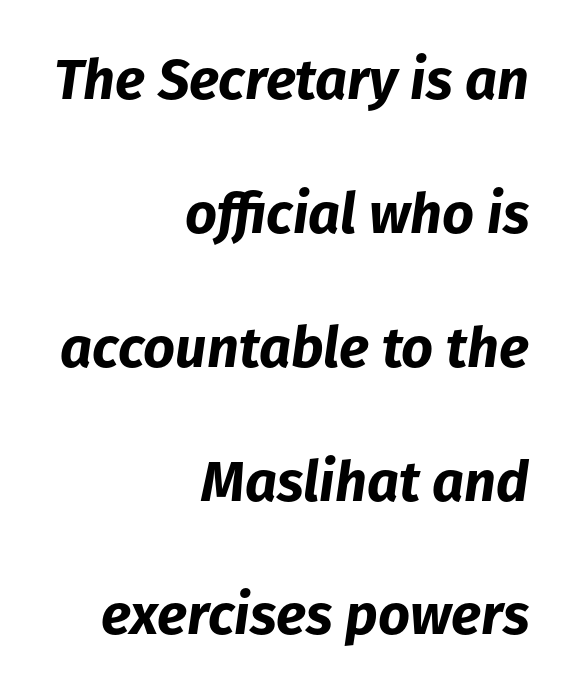
Q: Is the text bold? A: Yes.
Q: Is the text italic (slanted)? A: Yes, it leans right by about 8 degrees.
Q: Is the text underlined? A: No.
Q: How is the paragraph aligned? A: Right-aligned.
Q: Is the spacing between letters normal or unusually wide? A: Normal.
Q: Is the spacing between lines tight, normal or loose? A: Loose.
Q: Width (condensed, normal, or wide)? A: Normal.
Q: Stroke contrast? A: Low.
Q: x-height? A: Medium.
Q: Monospaced? A: No.
